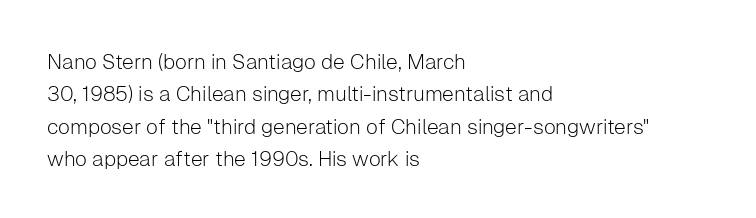
{"italic": "no", "bold": "no", "underline": "no", "align": "left", "line_spacing": "normal", "line_spacing_ratio": 1.54, "letter_spacing": "normal", "letter_spacing_em": 0.0, "glyph_px": 21}
